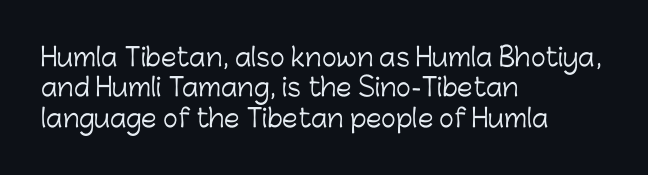
Nope, not italic — everything's standing straight. Only glyphs here, with clear space below each row. Leftover space on each line is placed entirely after the last word. The gaps between neighbouring characters are ordinary and unremarkable. A light-to-regular cut is what we see here.
